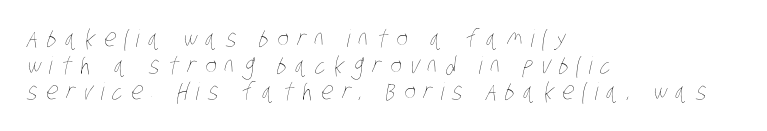
Q: Is the text bold? A: No.
Q: Is the text underlined? A: No.
Q: How is the paragraph aligned? A: Left-aligned.
Q: Is the spacing between letters normal or unusually wide? A: Unusually wide.
Q: Is the spacing between lines tight, normal or loose? A: Tight.
